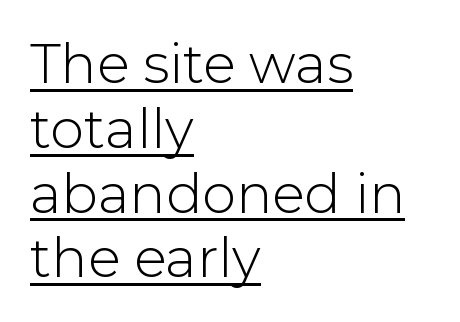
The image shows 54 px light sans-serif type, upright; set left-aligned, line spacing 1.2x, normal letter spacing, underlined; low stroke contrast and a medium x-height.
